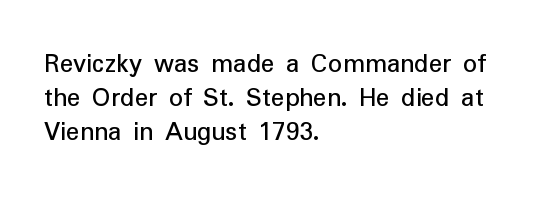
Q: Is the text bold? A: No.
Q: Is the text italic (slanted)? A: No, it is upright.
Q: Is the typeface a serif or a sans-serif typeface? A: Sans-serif.
Q: Is the text underlined? A: No.
Q: How is the paragraph aligned? A: Left-aligned.
Q: Is the spacing between letters normal or unusually wide? A: Normal.
Q: Width (condensed, normal, or wide)? A: Normal.
Q: Stroke contrast? A: Low.
Q: x-height? A: Medium.
Q: Monospaced? A: No.
